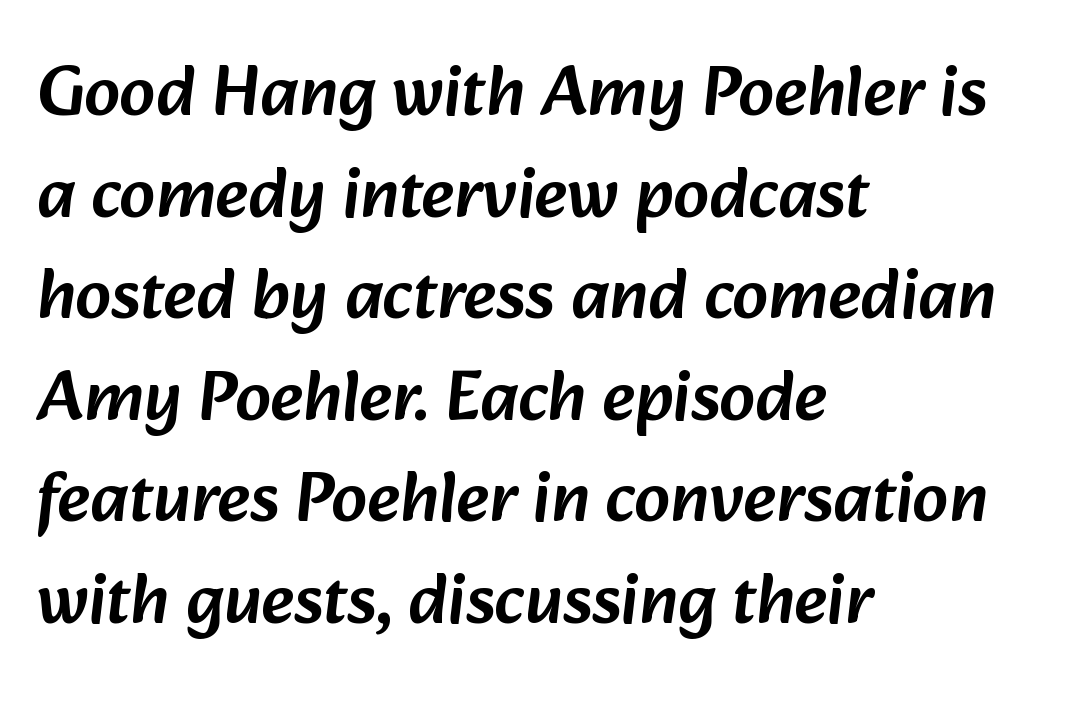
Q: Is the typeface a serif or a sans-serif typeface? A: Sans-serif.
Q: Is the text underlined? A: No.
Q: How is the paragraph aligned? A: Left-aligned.
Q: Is the spacing between letters normal or unusually wide? A: Normal.
Q: Is the spacing between lines tight, normal or loose? A: Normal.
Q: Width (condensed, normal, or wide)? A: Normal.
Q: Stroke contrast? A: Low.
Q: x-height? A: Medium.
Q: Monospaced? A: No.
